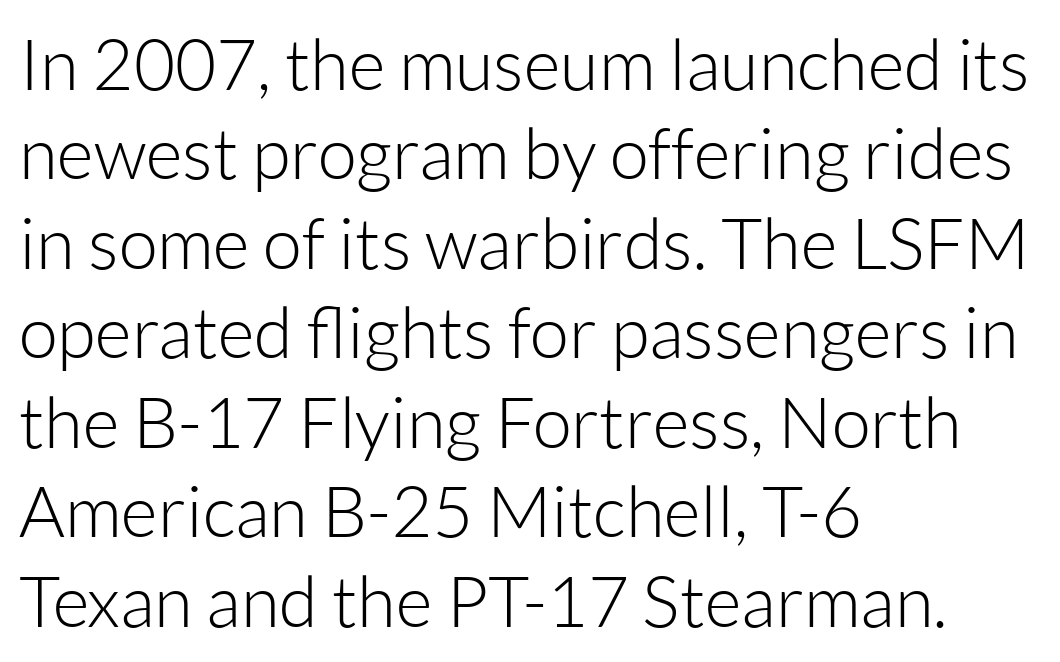
This sample uses an upright cut, with every glyph sitting square on the baseline. The passage shown is typed in a proportional face where columns would drift. This sample uses a sans-serif face. Type without underlining. All the whitespace from short lines collects on the right.
